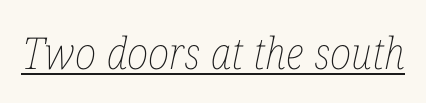
{"italic": "yes", "lean": "right", "slant_degrees": 12, "bold": "no", "weight": "thin", "width": "condensed", "stroke_contrast": "low", "x_height": "medium", "monospaced": "no", "underline": "yes", "letter_spacing": "normal", "letter_spacing_em": 0.0, "glyph_px": 44}
